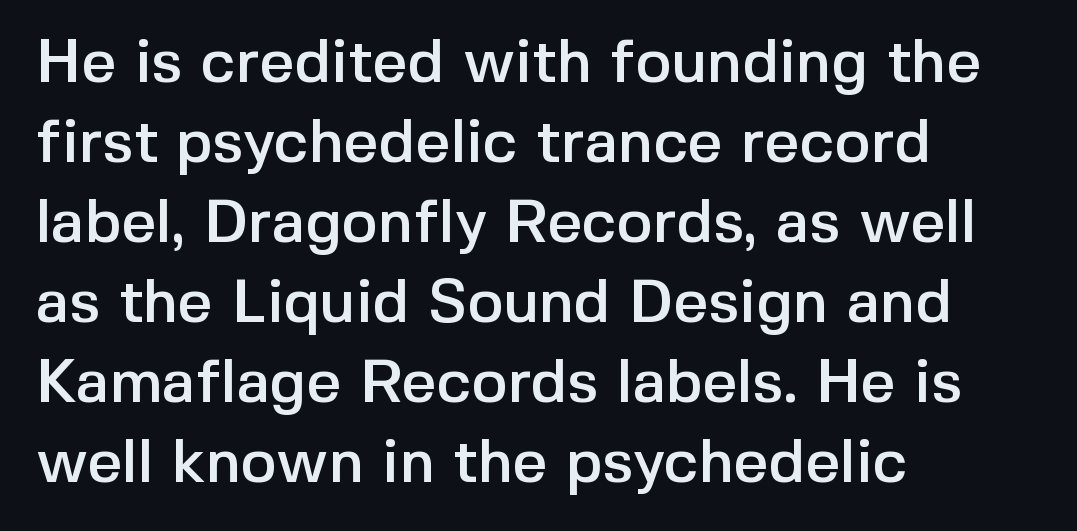
The ragged edge is on the right, which tells us the setting is flush left. Here the glyphs are tracked normally, forming tight word shapes. Examine the stroke ends and you'll find no serifs. Posture: upright roman.
